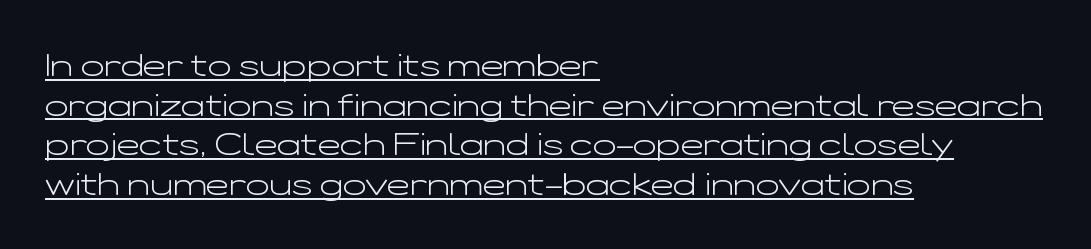
Q: Is the text bold? A: No.
Q: Is the text italic (slanted)? A: No, it is upright.
Q: Is the typeface a serif or a sans-serif typeface? A: Sans-serif.
Q: Is the text underlined? A: Yes.
Q: How is the paragraph aligned? A: Left-aligned.
Q: Is the spacing between letters normal or unusually wide? A: Normal.
Q: Is the spacing between lines tight, normal or loose? A: Normal.
Q: Width (condensed, normal, or wide)? A: Wide.
Q: Stroke contrast? A: Low.
Q: x-height? A: Medium.
Q: Monospaced? A: No.
